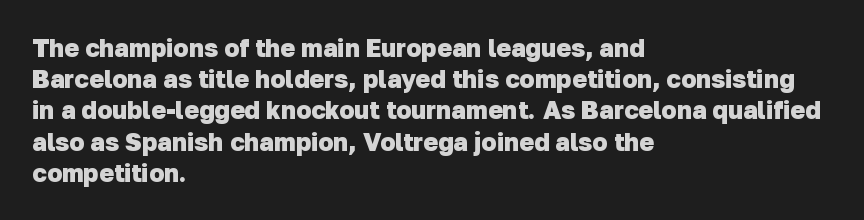
Horizontal alignment here is leftward, the default for most running prose. Rows of type keep a routine distance in the vertical direction. Bare-footed words on every line. Nothing unusual about the tracking: characters are spaced as the font intends.
